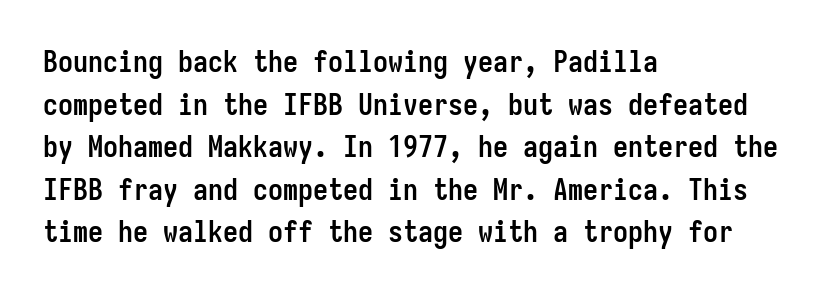
The image shows 30 px semibold, condensed sans-serif type, upright, monospaced; set left-aligned, normal line spacing (1.42x), normal letter spacing, not underlined; low stroke contrast and a medium x-height.
